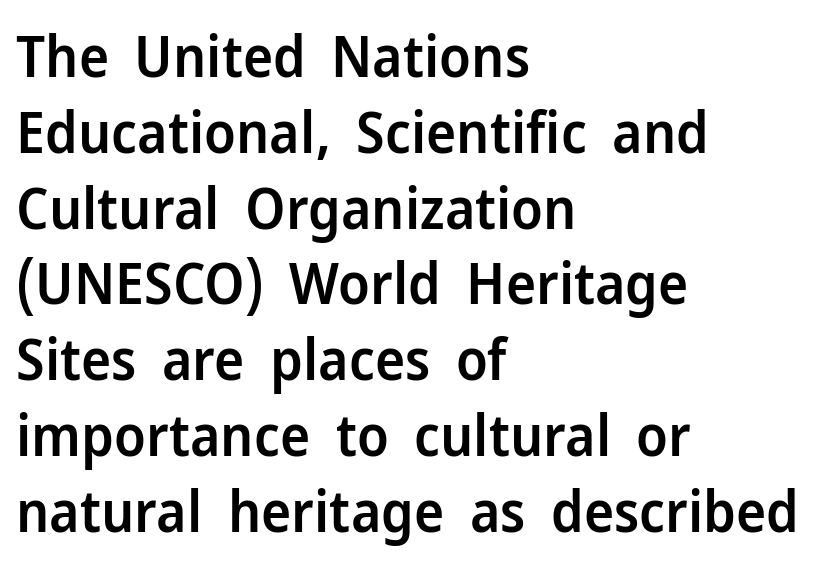
The image shows 57 px semibold sans-serif type, upright; set left-aligned, normal line spacing (1.33x), normal letter spacing, not underlined; low stroke contrast and a medium x-height.
